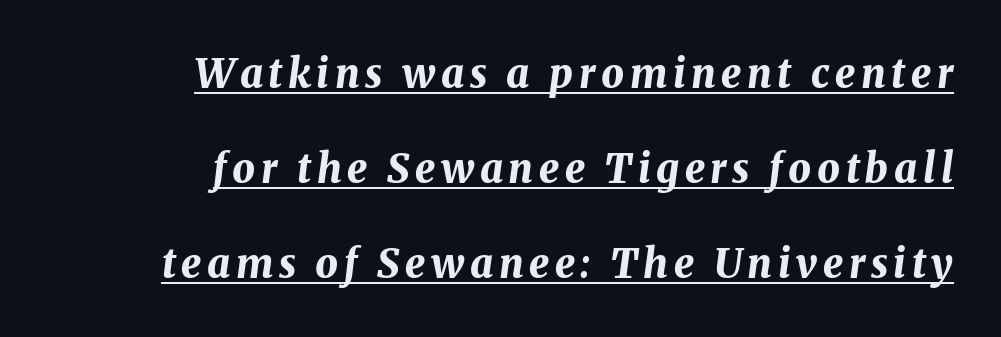
The image shows 40 px bold type, italic (leaning right); set right-aligned, loose line spacing (2.37x), underlined; medium stroke contrast and a medium x-height.
